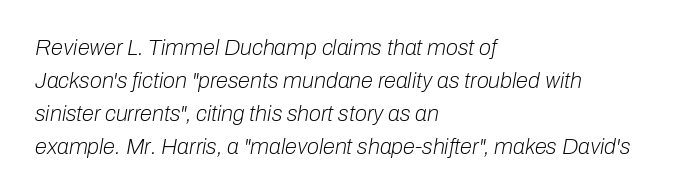
The image shows 22 px text type, italic (leaning right); set left-aligned, normal line spacing (1.5x), normal letter spacing, not underlined.
